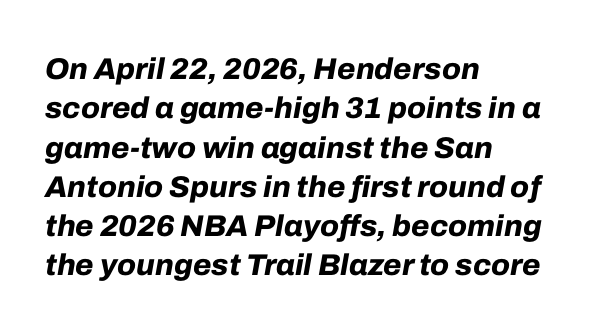
Words appear dense and cohesive because spacing is normal. Varying glyph widths throughout — classic text-font behaviour. Interline gaps are of average width in this sample. The space directly below the letters is spotless. The axis of the letterforms is tilted away from vertical.
